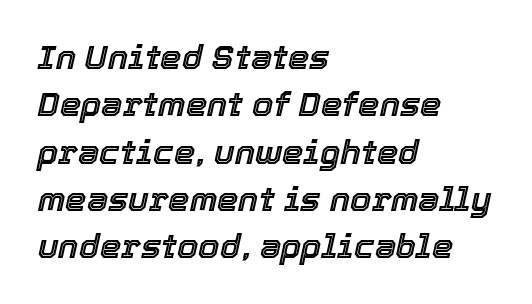
Q: Is the text italic (slanted)? A: Yes, it leans right by about 12 degrees.
Q: Is the text underlined? A: No.
Q: How is the paragraph aligned? A: Left-aligned.
Q: Is the spacing between letters normal or unusually wide? A: Normal.
Q: Is the spacing between lines tight, normal or loose? A: Normal.
Q: Width (condensed, normal, or wide)? A: Normal.
Q: x-height? A: Medium.
Q: Monospaced? A: No.
